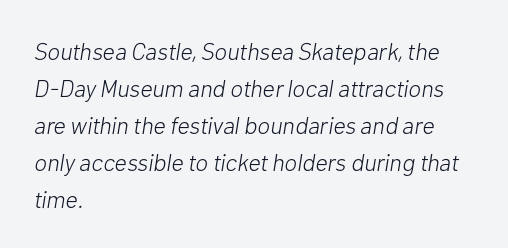
{"italic": "yes", "lean": "right", "slant_degrees": 10, "bold": "no", "underline": "no", "align": "left", "line_spacing": "normal", "line_spacing_ratio": 1.54, "letter_spacing": "normal", "letter_spacing_em": 0.0, "glyph_px": 24}
